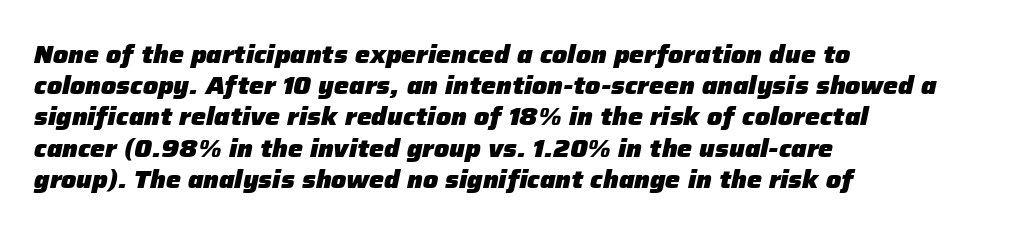
The image shows 25 px bold type, italic (leaning right); set left-aligned, normal line spacing (1.25x), normal letter spacing, not underlined.
